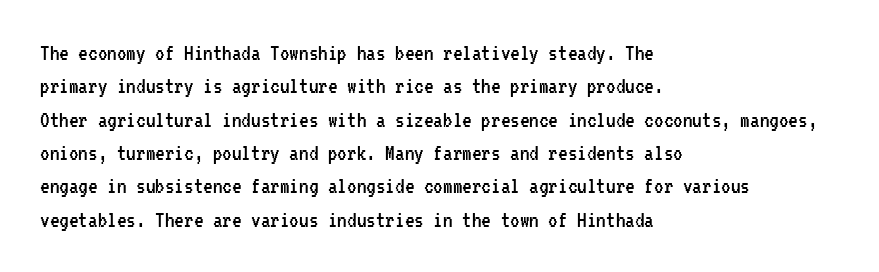
The image shows 24 px text type, upright; set left-aligned, normal line spacing (1.39x), normal letter spacing, not underlined.
